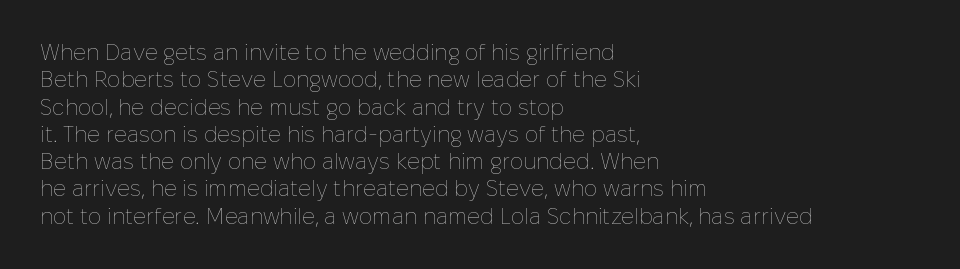
The image shows 22 px text type, upright; set left-aligned, line spacing 1.24x, normal letter spacing, not underlined.
